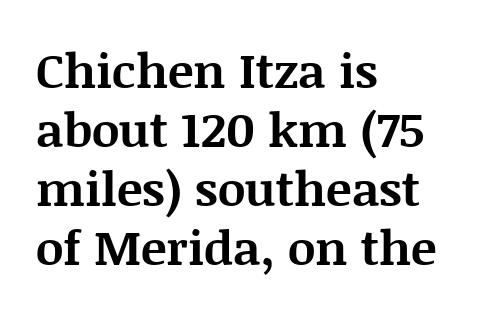
The axis of the letterforms is exactly vertical. Horizontal alignment here is leftward, the default for most running prose. Each row of text sits above clean, open space. Strong, thick strokes mark this as bold type. These lines are rendered in a variable-pitch font. This sample uses a serif face.
